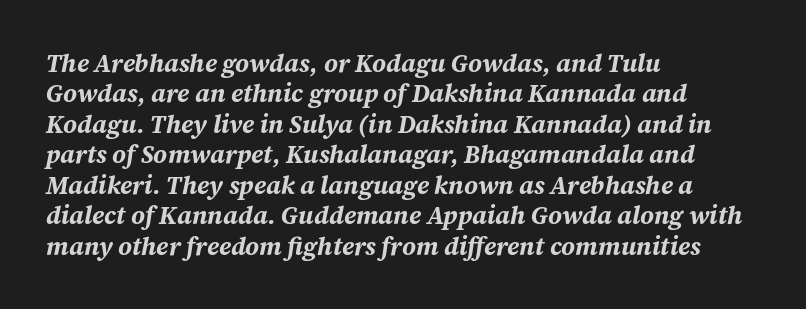
Q: Is the text bold? A: Yes.
Q: Is the text italic (slanted)? A: Yes, it leans right by about 12 degrees.
Q: Is the text underlined? A: No.
Q: How is the paragraph aligned? A: Left-aligned.
Q: Is the spacing between letters normal or unusually wide? A: Normal.
